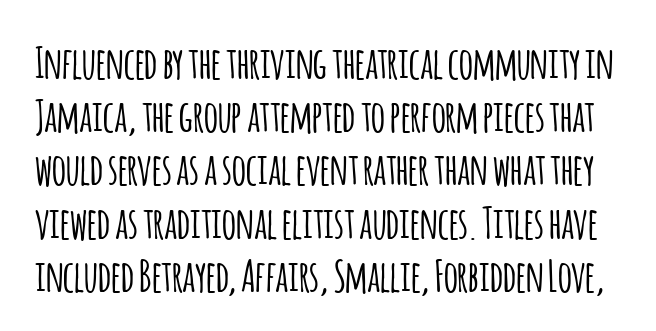
{"serif": "no", "italic": "no", "width": "condensed", "stroke_contrast": "low", "x_height": "large", "monospaced": "no", "underline": "no", "line_spacing_ratio": 1.21, "letter_spacing": "normal", "letter_spacing_em": 0.0, "glyph_px": 44}
